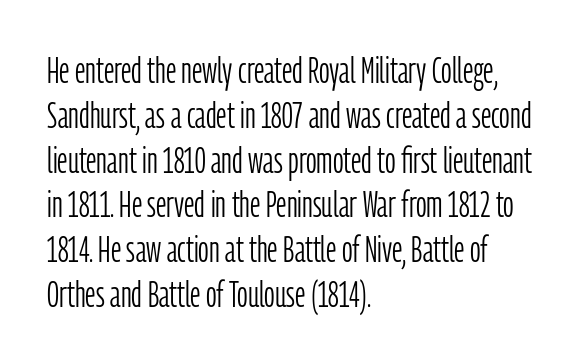
Q: Is the text bold? A: No.
Q: Is the text italic (slanted)? A: No, it is upright.
Q: Is the typeface a serif or a sans-serif typeface? A: Sans-serif.
Q: Is the text underlined? A: No.
Q: How is the paragraph aligned? A: Left-aligned.
Q: Is the spacing between letters normal or unusually wide? A: Normal.
Q: Width (condensed, normal, or wide)? A: Condensed.
Q: Stroke contrast? A: Low.
Q: x-height? A: Medium.
Q: Monospaced? A: No.
